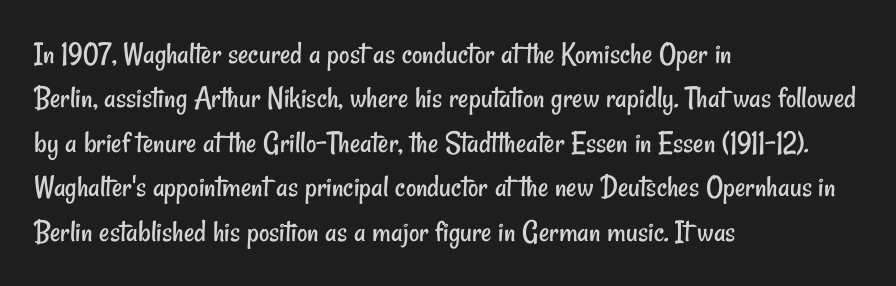
{"serif": "no", "bold": "no", "weight": "regular", "width": "condensed", "stroke_contrast": "low", "x_height": "small", "monospaced": "no", "underline": "no", "align": "left", "line_spacing": "normal", "line_spacing_ratio": 1.39, "letter_spacing": "normal", "letter_spacing_em": 0.0, "glyph_px": 32}
